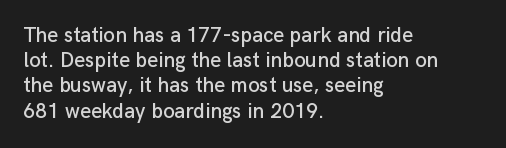
The image shows 21 px text type, upright; set left-aligned, line spacing 1.2x, normal letter spacing, not underlined.
